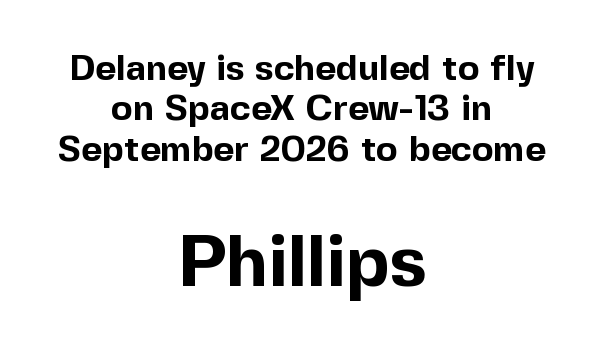
{"serif": "no", "italic": "no", "bold": "yes", "weight": "bold", "width": "normal", "x_height": "medium", "monospaced": "no", "underline": "no", "align": "center", "line_spacing": "tight", "line_spacing_ratio": 1.12, "letter_spacing": "normal", "letter_spacing_em": 0.0, "larger_block": "second", "size_ratio": 2.0, "glyph_px": 72}
